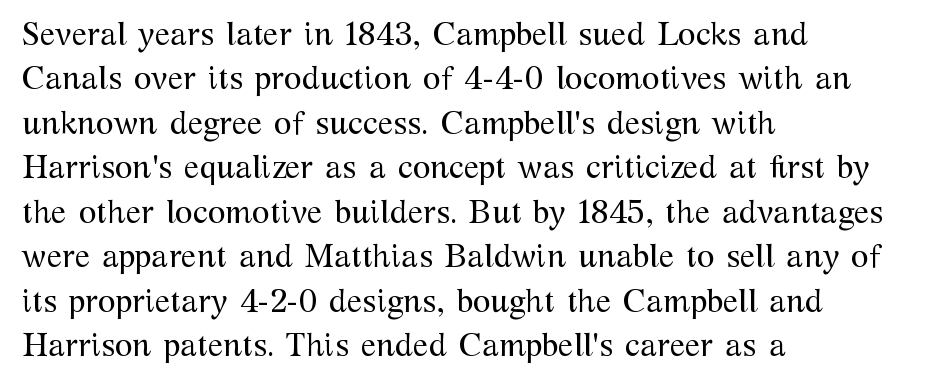
Reading down the block, your eye returns to a fixed left position each line. The typeface chosen for these lines features serifs. The gaps between neighbouring characters are ordinary and unremarkable. Each stroke keeps to a modest, everyday thickness or less.
